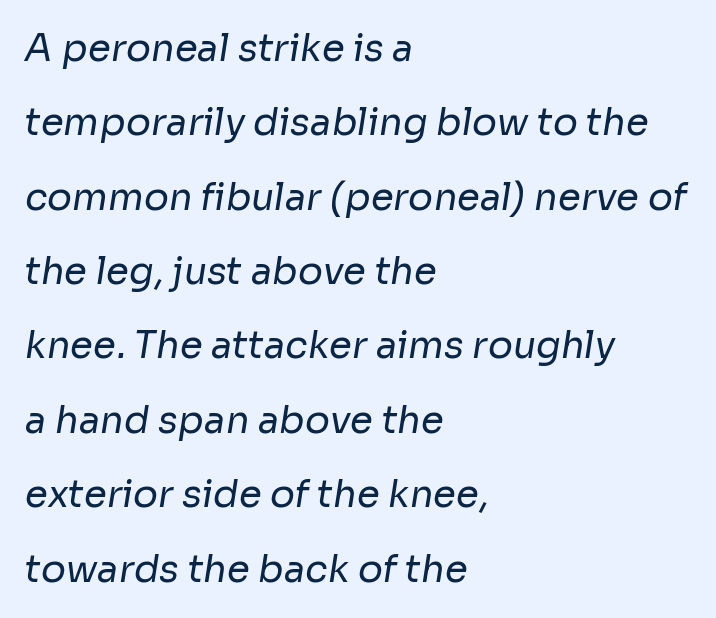
The image shows 37 px regular-weight sans-serif type; set left-aligned, loose line spacing (2.01x), normal letter spacing, not underlined; low stroke contrast and a medium x-height.
